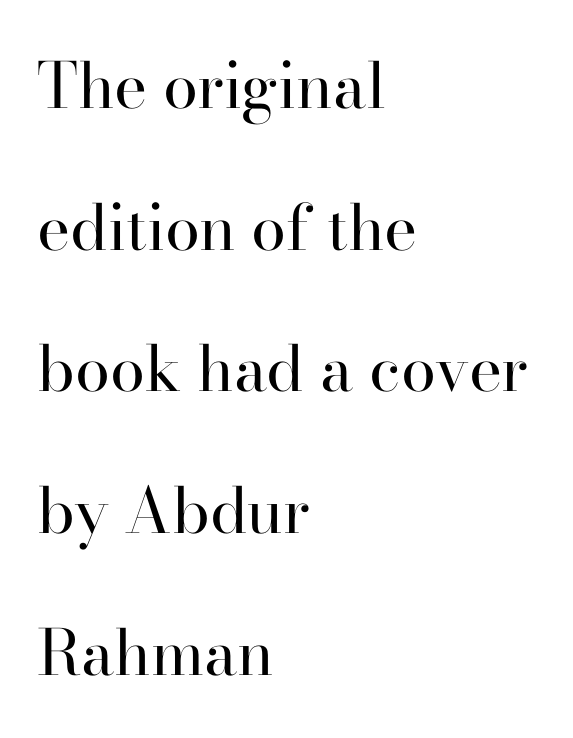
{"serif": "yes", "italic": "no", "bold": "no", "weight": "regular", "width": "normal", "stroke_contrast": "high", "x_height": "small", "monospaced": "no", "underline": "no", "align": "left", "line_spacing": "loose", "line_spacing_ratio": 2.25, "letter_spacing": "normal", "letter_spacing_em": 0.0, "glyph_px": 63}
